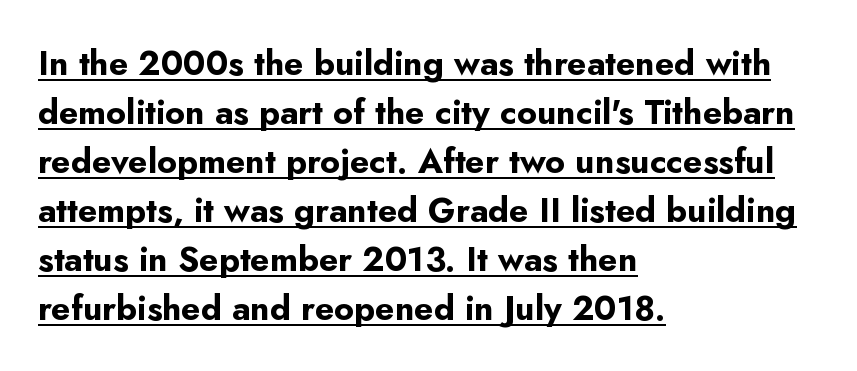
{"serif": "no", "italic": "no", "bold": "yes", "weight": "bold", "width": "normal", "stroke_contrast": "low", "x_height": "small", "monospaced": "no", "underline": "yes", "align": "left", "line_spacing": "normal", "line_spacing_ratio": 1.44, "letter_spacing": "normal", "letter_spacing_em": 0.0, "glyph_px": 34}
